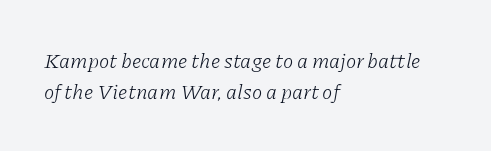
Descenders are the only things crossing below the line. The lines sit at an ordinary, default distance from one another. The letterforms sit shoulder to shoulder at normal distance. Rendered with sloped, italic letterforms.
